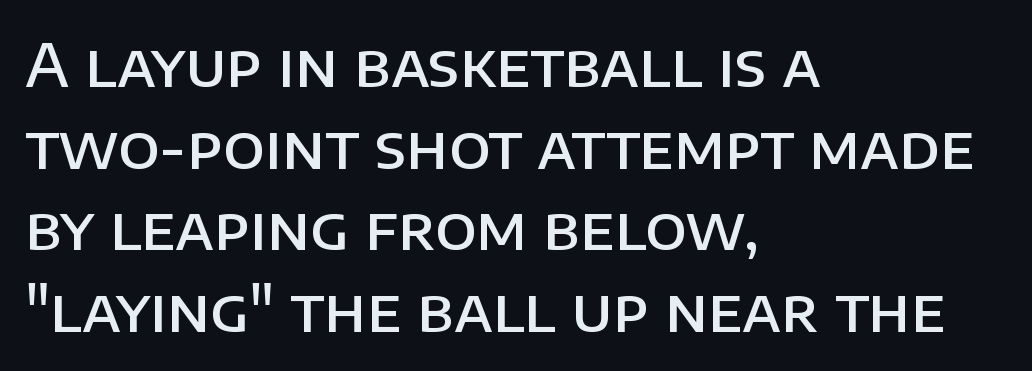
Serifs: no, the terminals of the letterforms are clean. The font is running at a semibold setting, under full bold. These lines are rendered in a variable-pitch font. Only glyphs here, with clear space below each row. Is there much room between lines? A standard amount, neither cramped nor airy.
